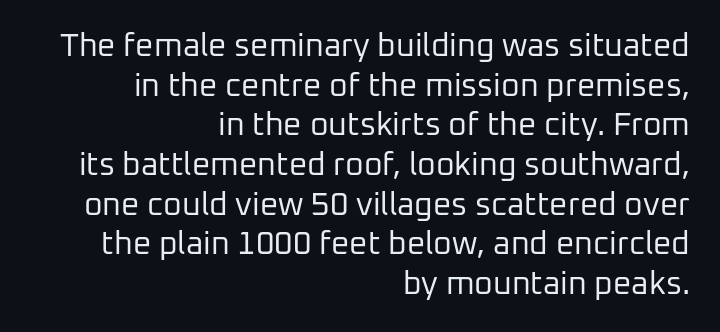
The image shows 32 px regular-weight sans-serif type, upright; set right-aligned, line spacing 1.24x, normal letter spacing, not underlined; low stroke contrast and a medium x-height.
